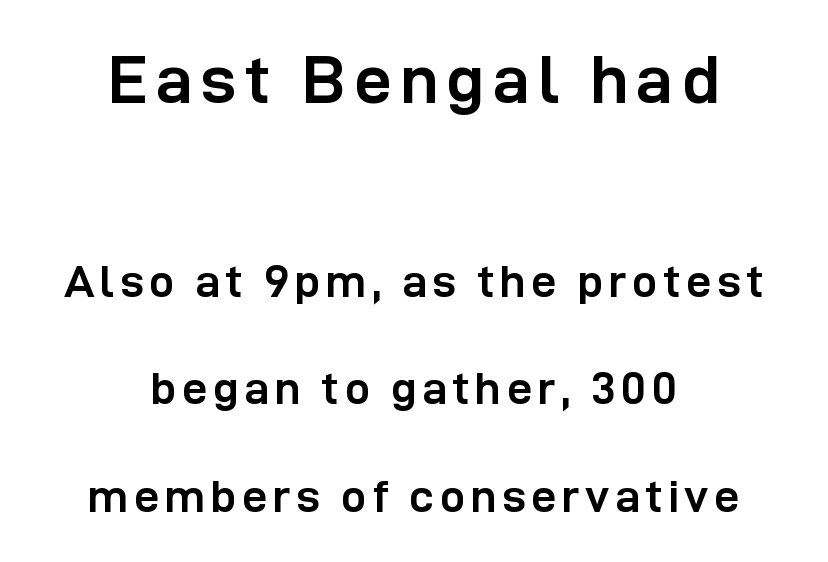
Q: Is the text bold? A: Yes.
Q: Is the text italic (slanted)? A: No, it is upright.
Q: Is the typeface a serif or a sans-serif typeface? A: Sans-serif.
Q: Is the text underlined? A: No.
Q: How is the paragraph aligned? A: Centered.
Q: Is the spacing between lines tight, normal or loose? A: Loose.
Q: Which block of text is set in a larger size, the first (top) or the second (bottom)? A: The first (top) one.
Q: Width (condensed, normal, or wide)? A: Normal.
Q: Stroke contrast? A: Low.
Q: x-height? A: Medium.
Q: Monospaced? A: No.
